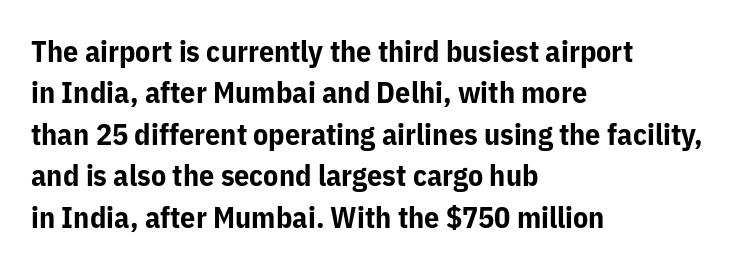
The image shows 30 px bold sans-serif type, upright; set left-aligned, normal line spacing (1.38x), normal letter spacing, not underlined; low stroke contrast and a medium x-height.
